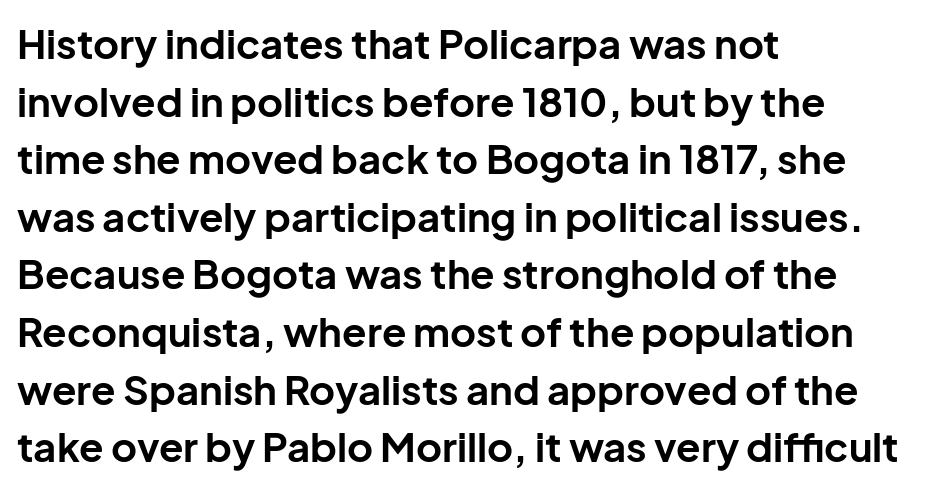
The image shows 40 px bold sans-serif type, upright; set left-aligned, normal line spacing (1.44x), normal letter spacing, not underlined; low stroke contrast and a medium x-height.
